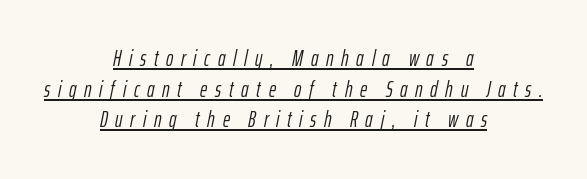
The passage shown has open, widely tracked lettering throughout. A typesetter would mark this as italic. What's the leading like? Ordinary, nothing unusual. Typeset on center — no edge is straight. The passage shown is underscored from start to finish.
